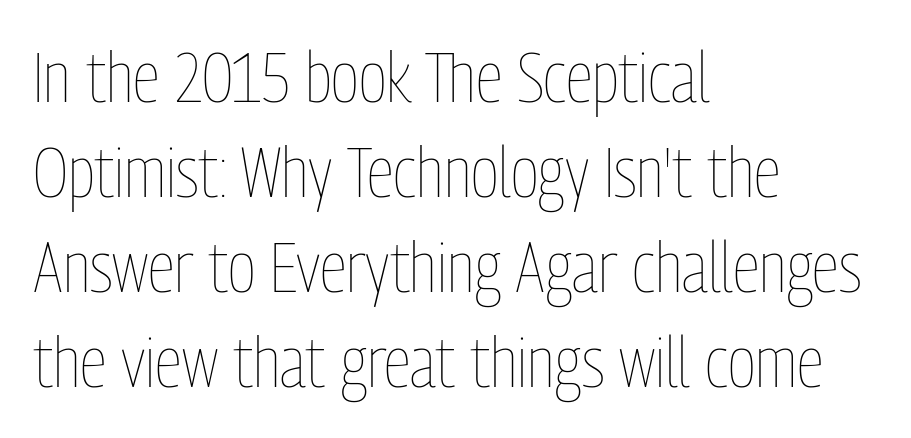
The gap between lines stays unmarked. Observe the ordinary spacing: letters are neighbours, not strangers. The lines in this sample share a left origin and differ only in where they stop. The letters look calm and open, with moderate or lighter stems. Looks like regular typesetting: each glyph gets only the width it needs.
